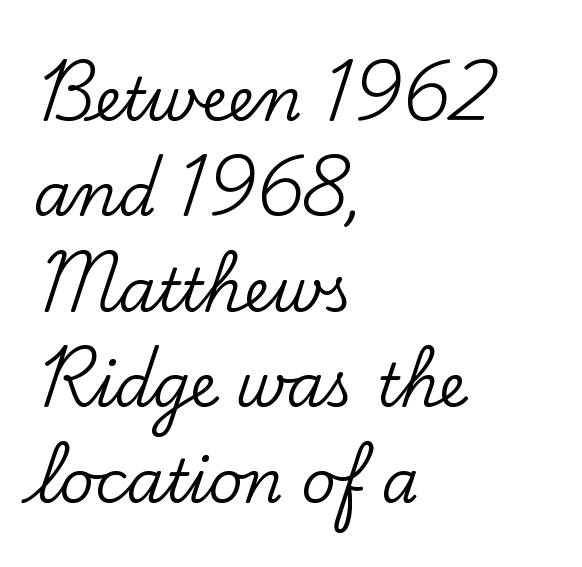
How are the letters spaced? Ordinarily, with no added tracking. Students, observe: this is what conventionally led text looks like. This rendering features lettering with no underline.
